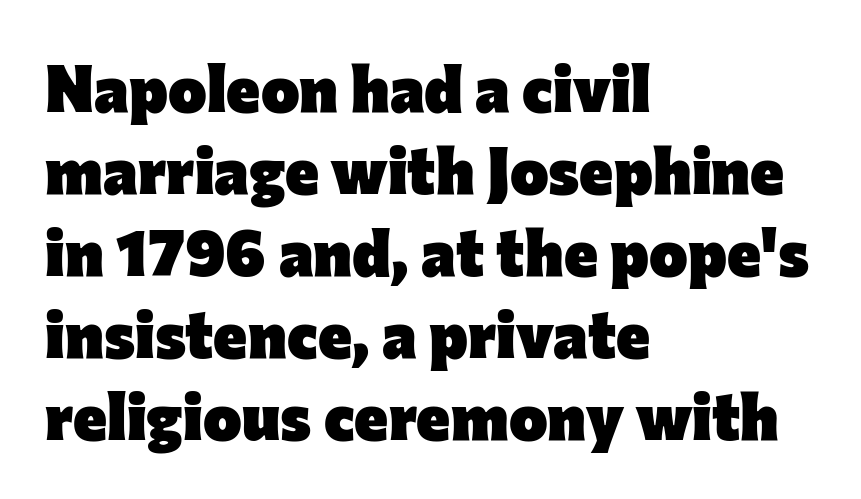
Q: Is the text bold? A: Yes.
Q: Is the text italic (slanted)? A: No, it is upright.
Q: Is the typeface a serif or a sans-serif typeface? A: Sans-serif.
Q: Is the text underlined? A: No.
Q: How is the paragraph aligned? A: Left-aligned.
Q: Is the spacing between letters normal or unusually wide? A: Normal.
Q: Is the spacing between lines tight, normal or loose? A: Normal.
Q: Width (condensed, normal, or wide)? A: Normal.
Q: Stroke contrast? A: Low.
Q: x-height? A: Medium.
Q: Monospaced? A: No.
